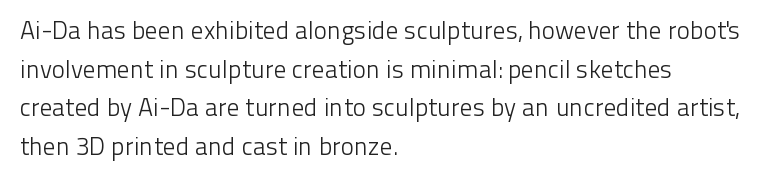
Q: Is the text bold? A: No.
Q: Is the text italic (slanted)? A: No, it is upright.
Q: Is the text underlined? A: No.
Q: How is the paragraph aligned? A: Left-aligned.
Q: Is the spacing between letters normal or unusually wide? A: Normal.
Q: Is the spacing between lines tight, normal or loose? A: Normal.
